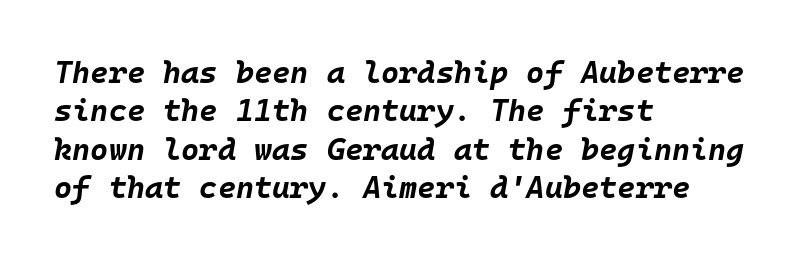
The whole block is typeset with a tilt. The space directly below the letters is spotless. Typeset ragged right — the left edge is the straight one. Inter-character spacing is left at the font's built-in metrics. The letters march in equal steps, a hallmark of fixed-pitch type. The characters look thick and weighty, a clear bold.
